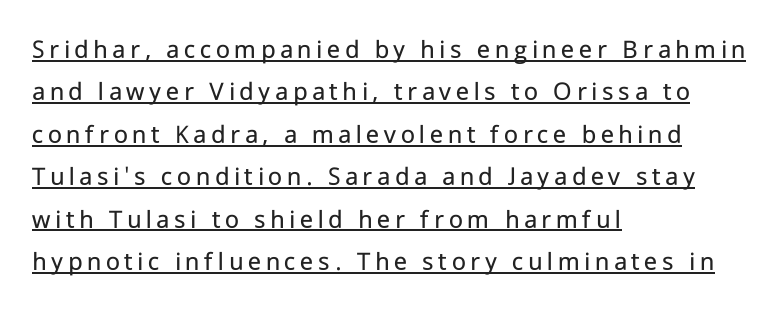
{"italic": "no", "bold": "no", "underline": "yes", "align": "left", "line_spacing": "normal", "line_spacing_ratio": 1.57, "glyph_px": 27}
